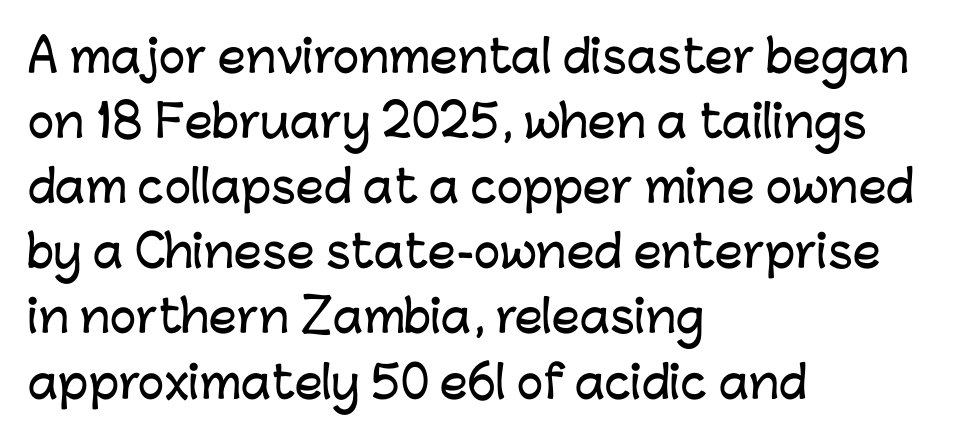
Check where the strokes stop: nothing finishes them off — pure sans. Is there much room between lines? A standard amount, neither cramped nor airy. Rendered with straight, roman letterforms. Leftover space on each line is placed entirely after the last word. The glyphs are unaccompanied by any horizontal stroke below them. These lines keep a tight, regular rhythm from letter to letter.
